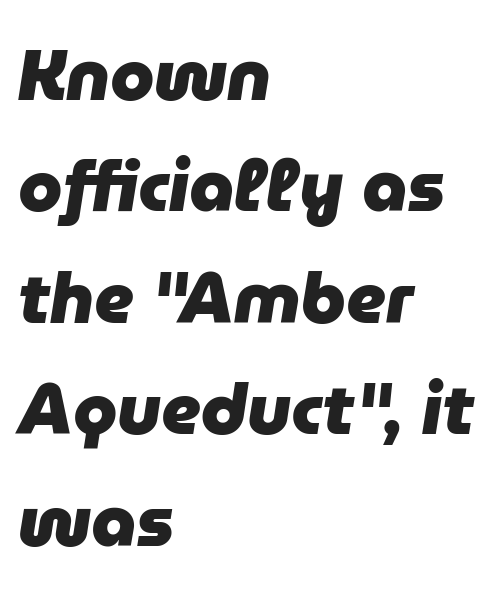
{"italic": "yes", "lean": "right", "slant_degrees": 9, "bold": "yes", "weight": "heavy", "width": "normal", "stroke_contrast": "low", "x_height": "medium", "monospaced": "no", "underline": "no", "align": "left", "line_spacing": "normal", "line_spacing_ratio": 1.57, "letter_spacing": "normal", "letter_spacing_em": 0.0, "glyph_px": 71}
